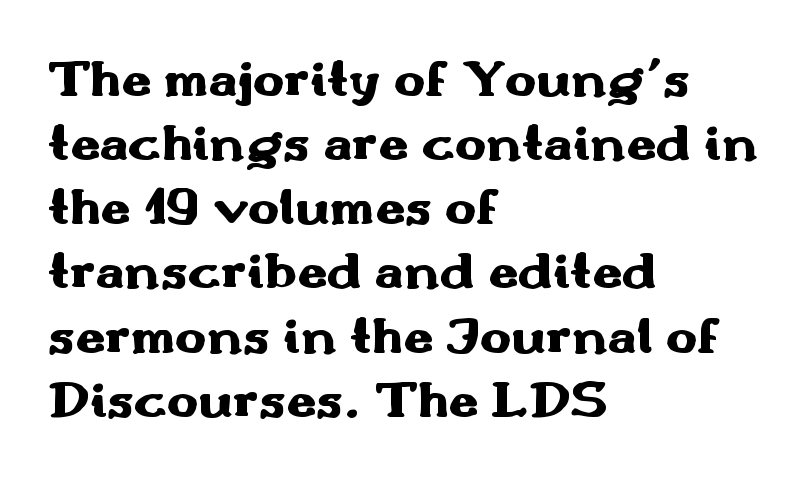
Q: Is the text bold? A: Yes.
Q: Is the text italic (slanted)? A: No, it is upright.
Q: Is the typeface a serif or a sans-serif typeface? A: Sans-serif.
Q: Is the text underlined? A: No.
Q: How is the paragraph aligned? A: Left-aligned.
Q: Is the spacing between letters normal or unusually wide? A: Normal.
Q: Width (condensed, normal, or wide)? A: Wide.
Q: Stroke contrast? A: Medium.
Q: x-height? A: Small.
Q: Monospaced? A: No.
